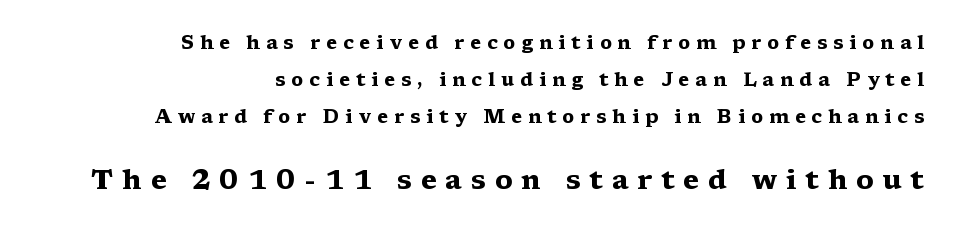
The image shows 28 px heavy, wide serif type, upright; set right-aligned, loose line spacing (1.94x), unusually wide letter spacing (+0.31 em), not underlined; the second (bottom) block is 1.47x larger; medium stroke contrast and a medium x-height.
